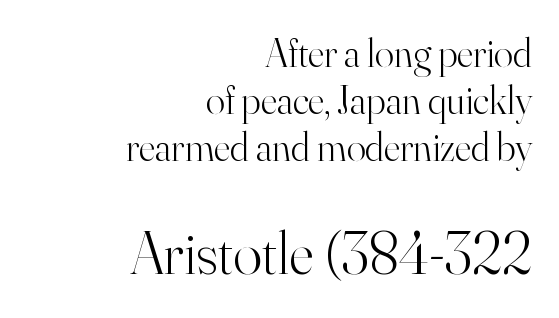
{"serif": "yes", "italic": "no", "bold": "no", "weight": "light", "width": "normal", "stroke_contrast": "high", "x_height": "small", "monospaced": "no", "underline": "no", "align": "right", "line_spacing_ratio": 1.17, "letter_spacing": "normal", "letter_spacing_em": 0.0, "larger_block": "second", "size_ratio": 1.5, "glyph_px": 60}
